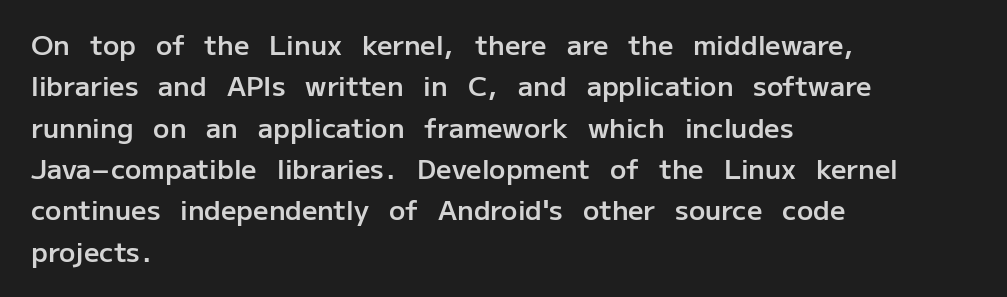
{"italic": "no", "bold": "semi", "underline": "no", "align": "left", "line_spacing": "normal", "line_spacing_ratio": 1.53, "letter_spacing": "normal", "letter_spacing_em": 0.0, "glyph_px": 27}
